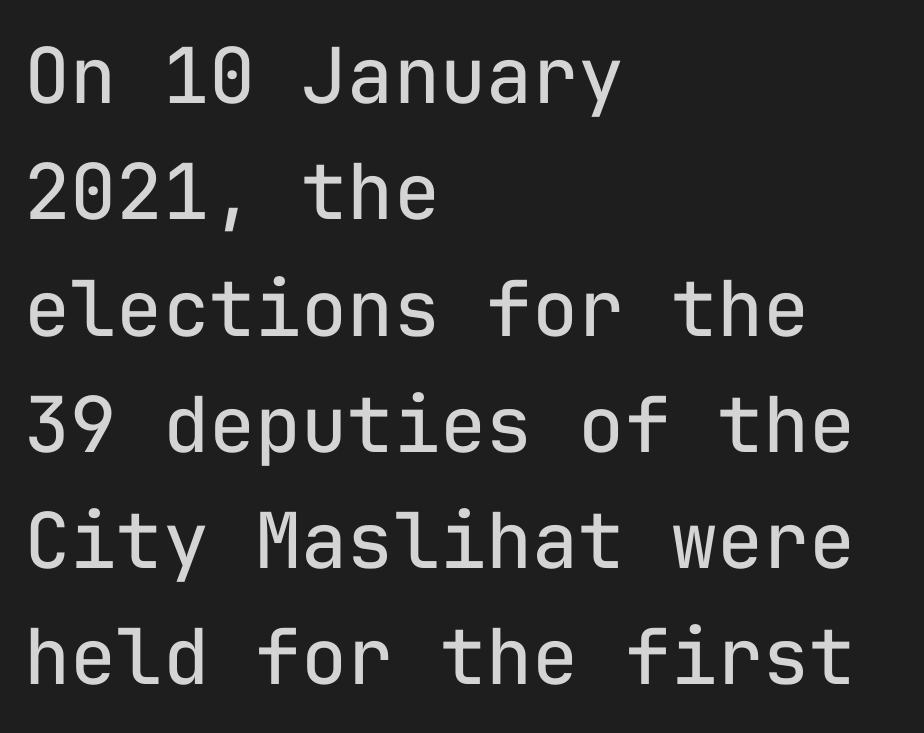
Q: Is the text bold? A: No.
Q: Is the text italic (slanted)? A: No, it is upright.
Q: Is the typeface a serif or a sans-serif typeface? A: Sans-serif.
Q: Is the text underlined? A: No.
Q: How is the paragraph aligned? A: Left-aligned.
Q: Is the spacing between letters normal or unusually wide? A: Normal.
Q: Is the spacing between lines tight, normal or loose? A: Normal.
Q: Width (condensed, normal, or wide)? A: Normal.
Q: Stroke contrast? A: Low.
Q: x-height? A: Medium.
Q: Monospaced? A: Yes.
